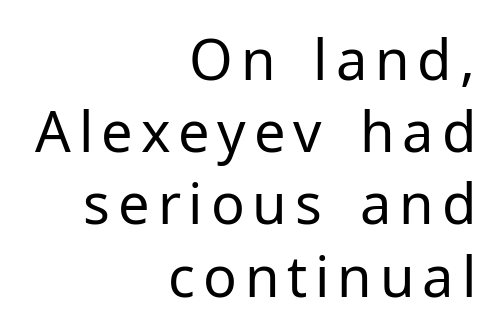
Is this a heavy cut? Hardly; it is regular or lighter. Is the block centered? No — it sits flush against the right margin. This rendering employs a face without finishing strokes, i.e., a sans-serif. A typesetter would call this proportional, since set widths differ per character. Compared with typical paragraphs, the rows here are spaced about the same.
